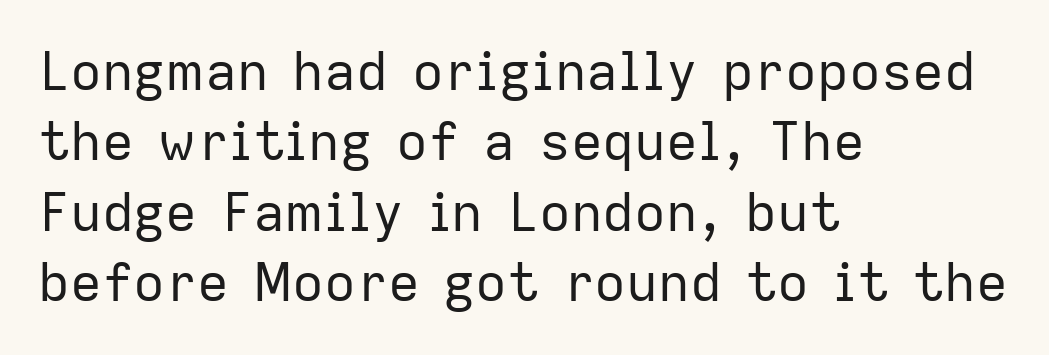
Q: Is the text bold? A: No.
Q: Is the text italic (slanted)? A: No, it is upright.
Q: Is the typeface a serif or a sans-serif typeface? A: Sans-serif.
Q: Is the text underlined? A: No.
Q: How is the paragraph aligned? A: Left-aligned.
Q: Is the spacing between letters normal or unusually wide? A: Normal.
Q: Is the spacing between lines tight, normal or loose? A: Normal.
Q: Width (condensed, normal, or wide)? A: Normal.
Q: Stroke contrast? A: Low.
Q: x-height? A: Medium.
Q: Monospaced? A: No.
